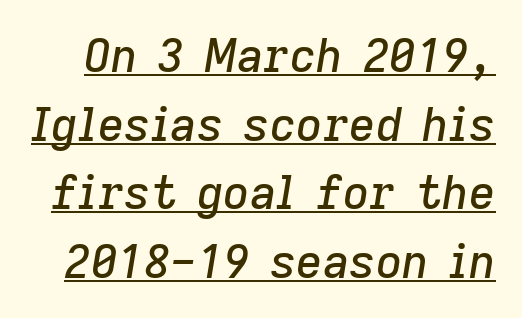
Q: Is the text italic (slanted)? A: Yes, it leans right by about 9 degrees.
Q: Is the text underlined? A: Yes.
Q: Is the spacing between letters normal or unusually wide? A: Normal.
Q: Is the spacing between lines tight, normal or loose? A: Normal.
Q: Width (condensed, normal, or wide)? A: Normal.
Q: Stroke contrast? A: Low.
Q: x-height? A: Medium.
Q: Monospaced? A: No.
